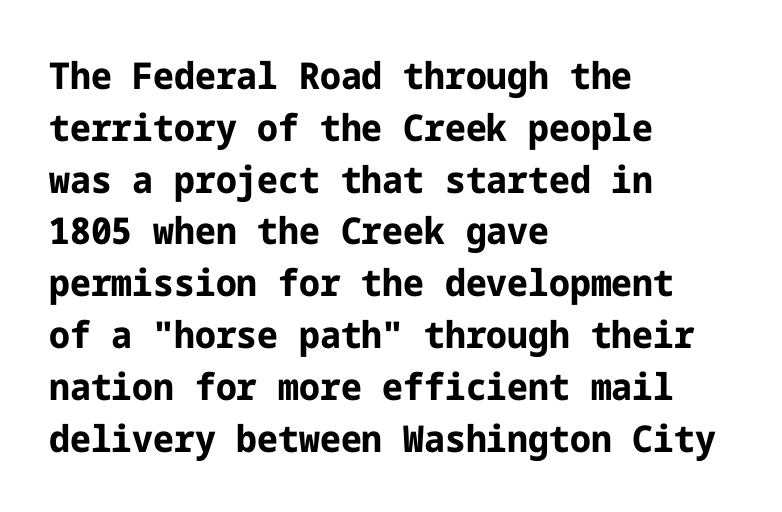
The image shows 37 px bold sans-serif type, upright; set left-aligned, normal line spacing (1.4x), normal letter spacing, not underlined; low stroke contrast and a medium x-height.
